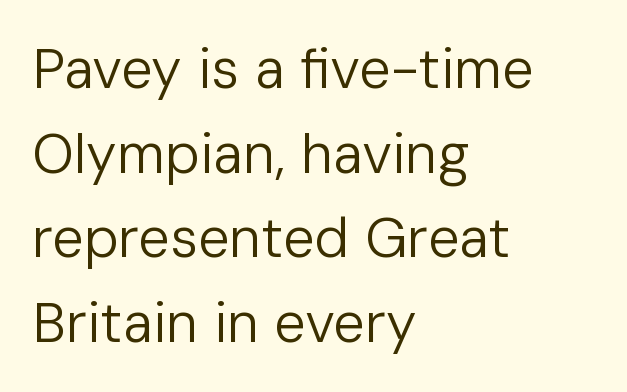
The image shows 56 px regular-weight sans-serif type, upright; set left-aligned, normal line spacing (1.51x), normal letter spacing, not underlined; low stroke contrast and a medium x-height.
